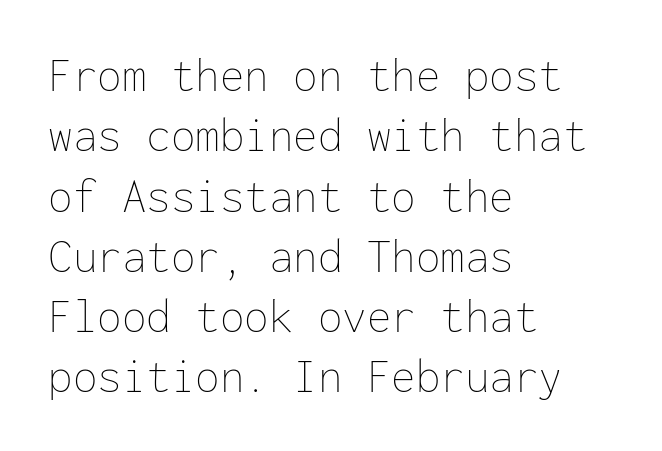
The image shows 49 px thin type, upright, monospaced; set left-aligned, line spacing 1.23x, normal letter spacing, not underlined; low stroke contrast and a medium x-height.
